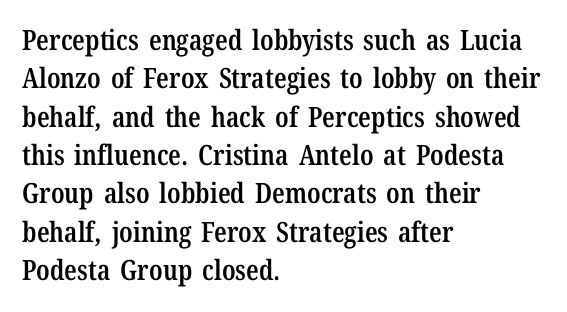
Q: Is the text bold? A: Semi-bold.
Q: Is the text italic (slanted)? A: No, it is upright.
Q: Is the typeface a serif or a sans-serif typeface? A: Serif.
Q: Is the text underlined? A: No.
Q: How is the paragraph aligned? A: Left-aligned.
Q: Is the spacing between letters normal or unusually wide? A: Normal.
Q: Is the spacing between lines tight, normal or loose? A: Normal.
Q: Width (condensed, normal, or wide)? A: Condensed.
Q: Stroke contrast? A: Low.
Q: x-height? A: Medium.
Q: Monospaced? A: No.
